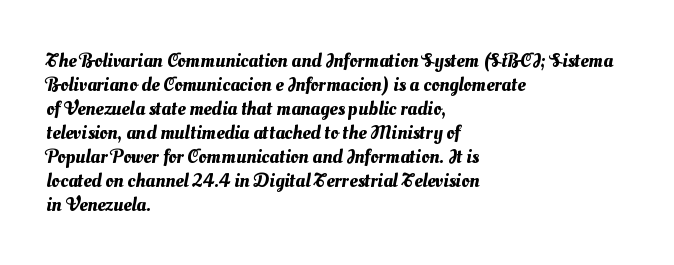
{"underline": "no", "align": "left", "line_spacing_ratio": 1.2, "letter_spacing": "normal", "letter_spacing_em": 0.0, "glyph_px": 20}
